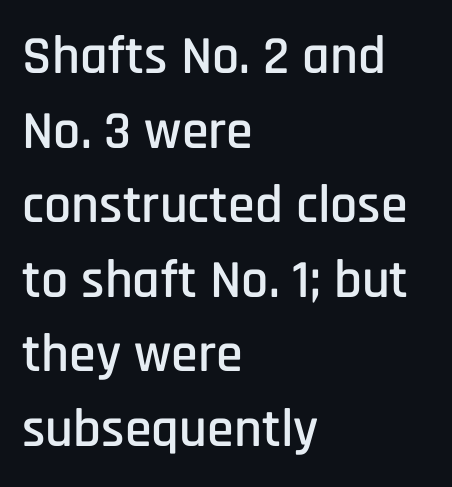
Q: Is the text italic (slanted)? A: No, it is upright.
Q: Is the typeface a serif or a sans-serif typeface? A: Sans-serif.
Q: Is the text underlined? A: No.
Q: How is the paragraph aligned? A: Left-aligned.
Q: Is the spacing between letters normal or unusually wide? A: Normal.
Q: Is the spacing between lines tight, normal or loose? A: Normal.
Q: Width (condensed, normal, or wide)? A: Condensed.
Q: Stroke contrast? A: Low.
Q: x-height? A: Large.
Q: Monospaced? A: No.
